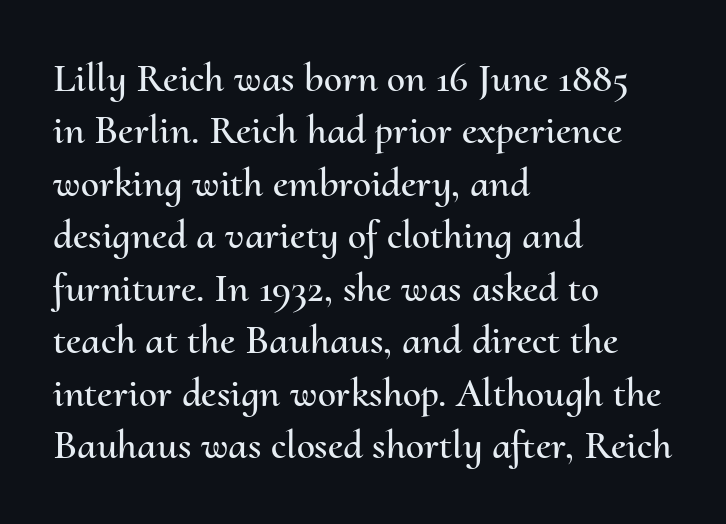
The image shows 41 px text type, upright; set left-aligned, normal line spacing (1.28x), normal letter spacing, not underlined; medium stroke contrast and a small x-height.
